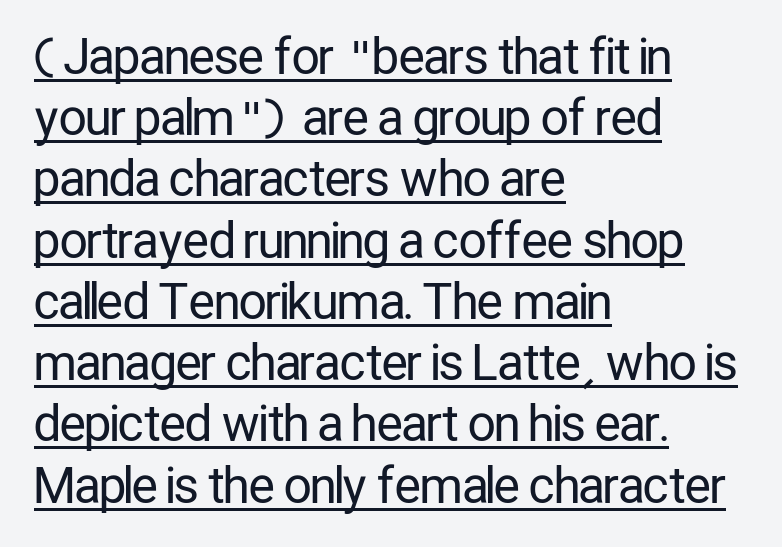
Examine the stroke ends and you'll find no serifs. The lettering holds an erect, upright posture throughout. Each letter keeps its own natural width here, so spacing adapts to shape. These lines stack with their left ends in a neat column.
